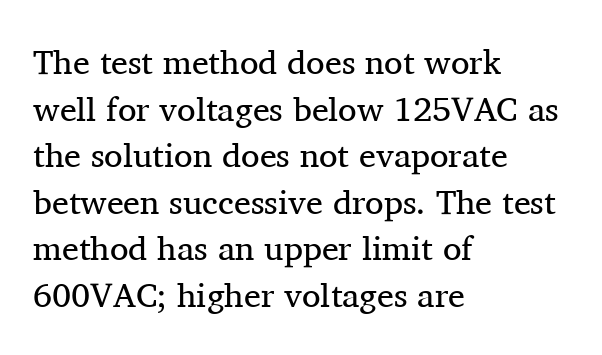
Q: Is the text bold? A: No.
Q: Is the text italic (slanted)? A: No, it is upright.
Q: Is the typeface a serif or a sans-serif typeface? A: Serif.
Q: Is the text underlined? A: No.
Q: How is the paragraph aligned? A: Left-aligned.
Q: Is the spacing between letters normal or unusually wide? A: Normal.
Q: Is the spacing between lines tight, normal or loose? A: Normal.
Q: Width (condensed, normal, or wide)? A: Normal.
Q: Stroke contrast? A: Medium.
Q: x-height? A: Medium.
Q: Monospaced? A: No.
